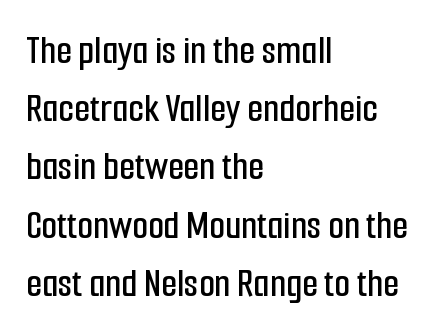
{"serif": "no", "italic": "no", "width": "condensed", "stroke_contrast": "low", "x_height": "medium", "monospaced": "no", "underline": "no", "align": "left", "line_spacing": "normal", "line_spacing_ratio": 1.42, "letter_spacing": "normal", "letter_spacing_em": 0.0, "glyph_px": 41}
